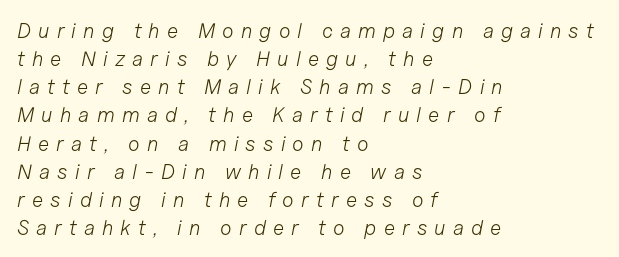
Style check: oblique. The letterforms sit at book weight or below. Which margin do the lines hug? The left one — the right edge is uneven. Spacing between characters has been opened up far beyond the box default.
